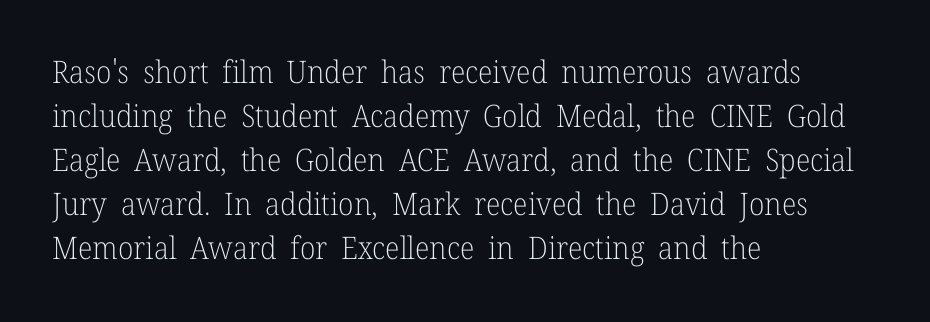
{"serif": "yes", "italic": "no", "bold": "no", "weight": "light", "width": "normal", "stroke_contrast": "low", "x_height": "medium", "monospaced": "no", "underline": "no", "align": "left", "line_spacing": "normal", "line_spacing_ratio": 1.42, "letter_spacing": "normal", "letter_spacing_em": 0.0, "glyph_px": 31}
